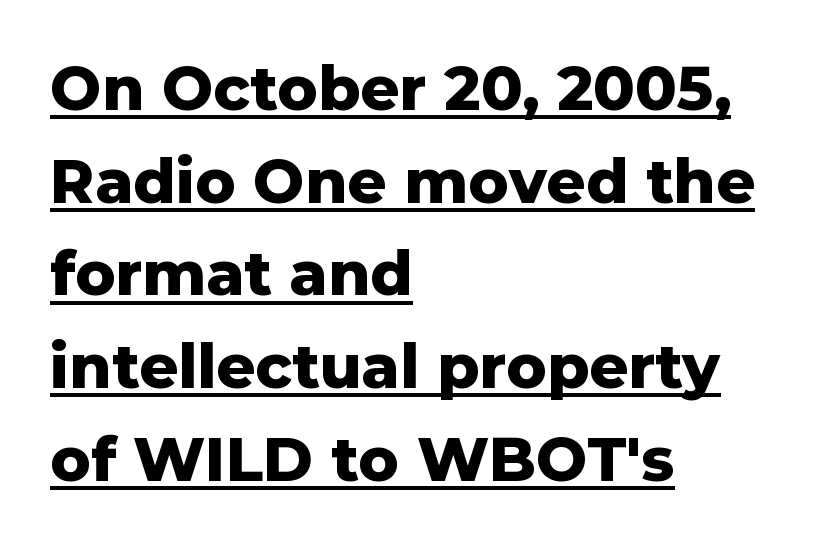
{"serif": "no", "italic": "no", "bold": "yes", "weight": "heavy", "width": "normal", "stroke_contrast": "low", "x_height": "medium", "monospaced": "no", "underline": "yes", "align": "left", "line_spacing": "normal", "line_spacing_ratio": 1.52, "letter_spacing": "normal", "letter_spacing_em": 0.0, "glyph_px": 61}
